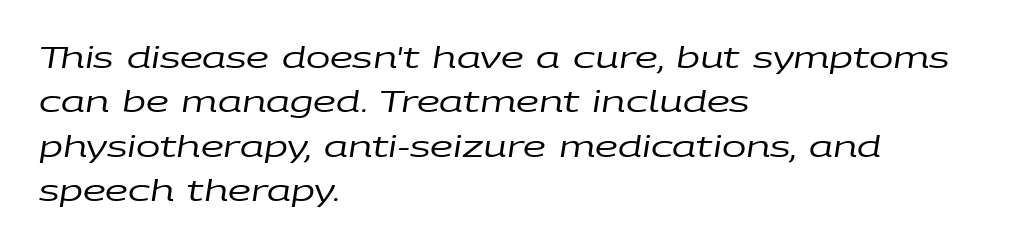
Q: Is the text bold? A: No.
Q: Is the text italic (slanted)? A: Yes, it leans right by about 9 degrees.
Q: Is the text underlined? A: No.
Q: How is the paragraph aligned? A: Left-aligned.
Q: Is the spacing between letters normal or unusually wide? A: Normal.
Q: Is the spacing between lines tight, normal or loose? A: Normal.
Q: Width (condensed, normal, or wide)? A: Wide.
Q: Stroke contrast? A: Low.
Q: x-height? A: Large.
Q: Monospaced? A: No.
